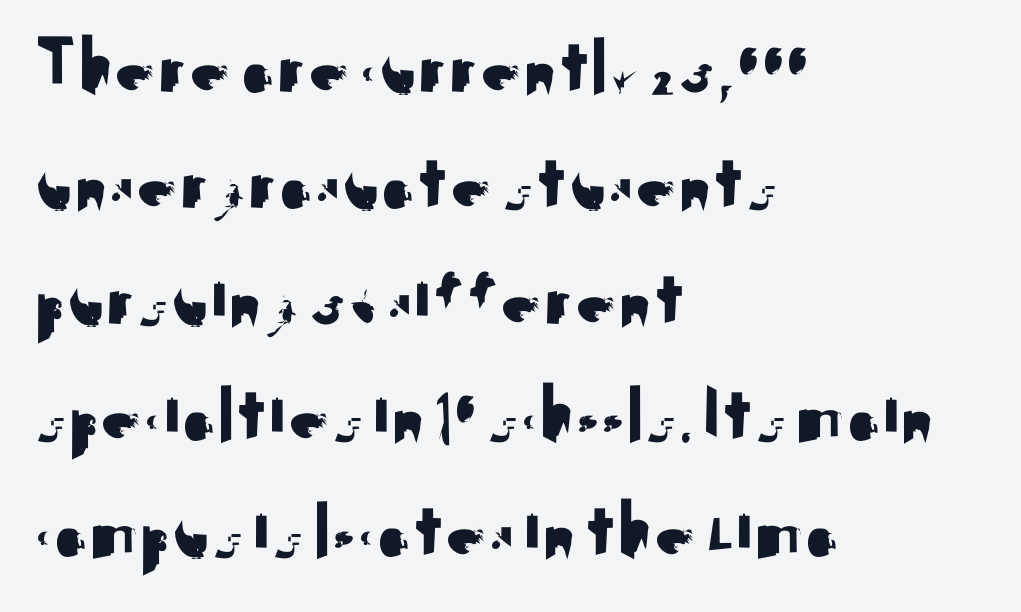
Q: Is the text italic (slanted)? A: No, it is upright.
Q: Is the typeface a serif or a sans-serif typeface? A: Sans-serif.
Q: Is the text underlined? A: No.
Q: How is the paragraph aligned? A: Left-aligned.
Q: Is the spacing between letters normal or unusually wide? A: Normal.
Q: Is the spacing between lines tight, normal or loose? A: Normal.
Q: Width (condensed, normal, or wide)? A: Normal.
Q: Stroke contrast? A: Medium.
Q: x-height? A: Small.
Q: Monospaced? A: No.
